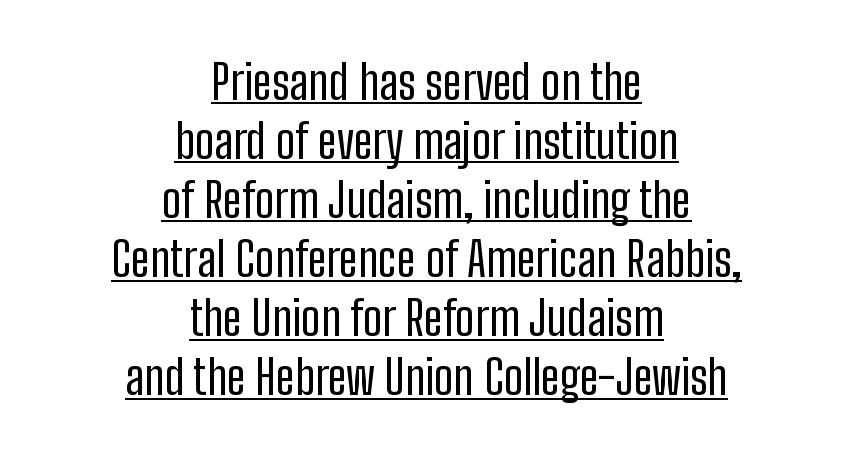
{"serif": "no", "italic": "no", "bold": "no", "weight": "regular", "width": "condensed", "stroke_contrast": "low", "x_height": "medium", "monospaced": "no", "underline": "yes", "align": "center", "line_spacing_ratio": 1.23, "letter_spacing": "normal", "letter_spacing_em": 0.0, "glyph_px": 48}
